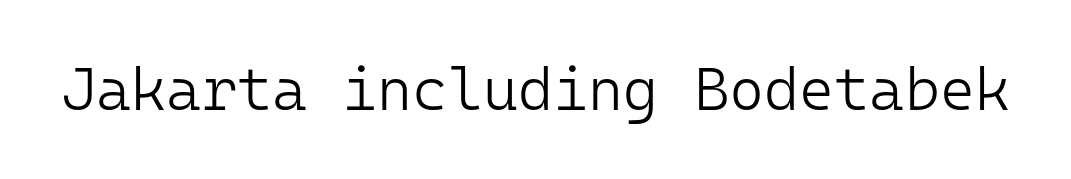
The image shows 60 px light sans-serif type, upright, monospaced; set normal letter spacing, not underlined; low stroke contrast and a medium x-height.
